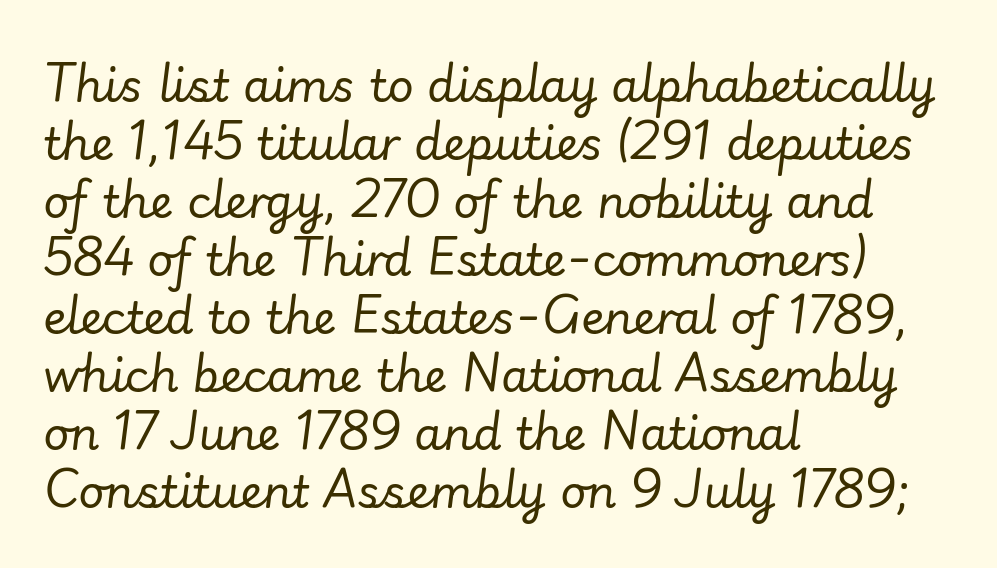
{"italic": "yes", "lean": "right", "slant_degrees": 7, "bold": "no", "weight": "regular", "width": "normal", "stroke_contrast": "low", "x_height": "small", "monospaced": "no", "underline": "no", "align": "left", "line_spacing": "normal", "line_spacing_ratio": 1.29, "letter_spacing": "normal", "letter_spacing_em": 0.0, "glyph_px": 45}
